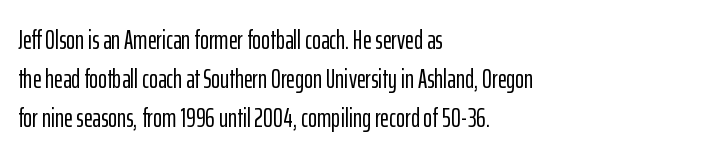
{"italic": "no", "underline": "no", "align": "left", "line_spacing": "normal", "line_spacing_ratio": 1.45, "letter_spacing": "normal", "letter_spacing_em": 0.0, "glyph_px": 27}
